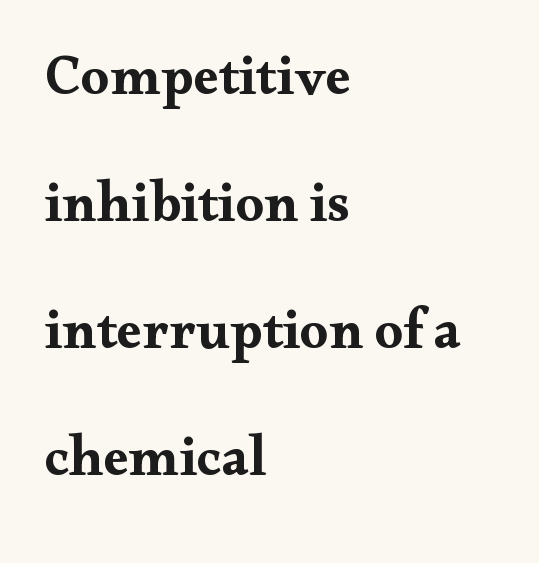
Q: Is the text bold? A: Yes.
Q: Is the text italic (slanted)? A: No, it is upright.
Q: Is the typeface a serif or a sans-serif typeface? A: Serif.
Q: Is the text underlined? A: No.
Q: How is the paragraph aligned? A: Left-aligned.
Q: Is the spacing between letters normal or unusually wide? A: Normal.
Q: Is the spacing between lines tight, normal or loose? A: Loose.
Q: Width (condensed, normal, or wide)? A: Wide.
Q: Stroke contrast? A: Medium.
Q: x-height? A: Small.
Q: Monospaced? A: No.
